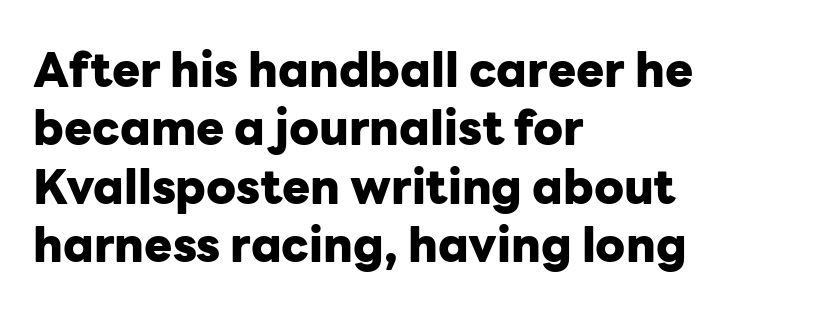
These lines were composed using upright roman letters. This is sans-serif lettering, the kind often seen on screens and signage. Bold? Absolutely — the strokes are thick and heavy. Left-aligned paragraph, ragged on the right. Caption: standard tracking, unaltered.
